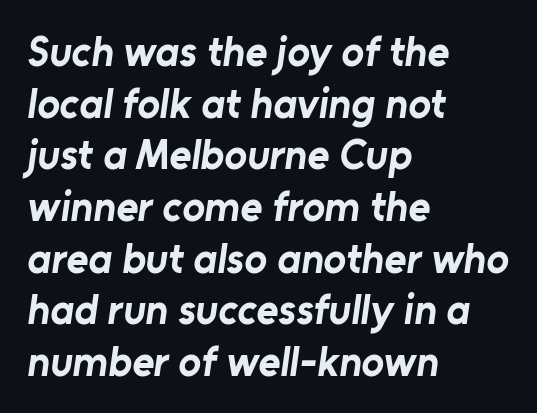
Students, this is bold: see how much ink each stroke carries. This sample has the flowing, uneven cadence of proportional lettering. The gaps between neighbouring characters are ordinary and unremarkable. Type without underlining.
